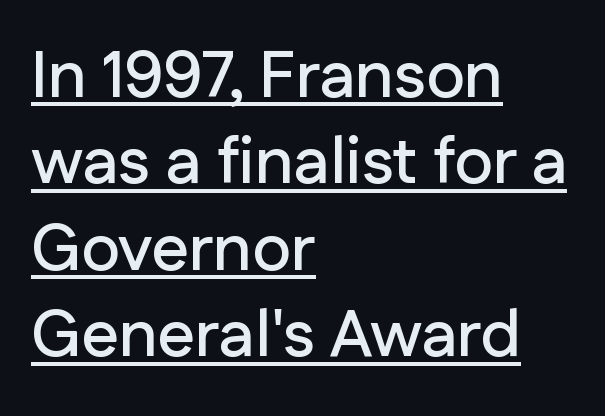
The image shows 66 px sans-serif type, upright; set left-aligned, normal line spacing (1.31x), normal letter spacing, underlined; low stroke contrast and a medium x-height.
